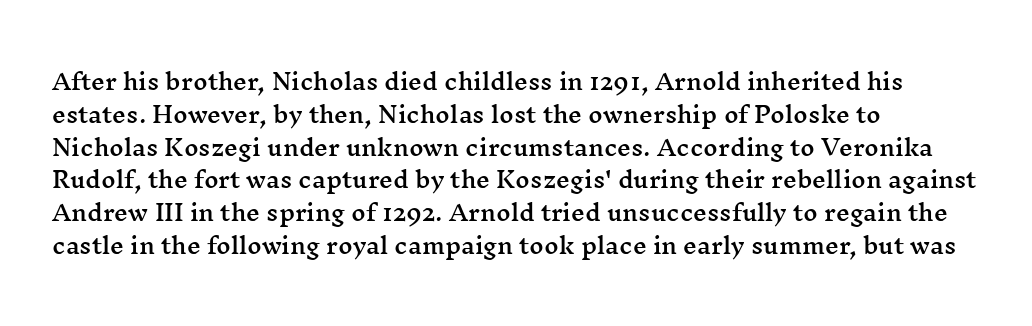
Q: Is the text italic (slanted)? A: No, it is upright.
Q: Is the text underlined? A: No.
Q: How is the paragraph aligned? A: Left-aligned.
Q: Is the spacing between letters normal or unusually wide? A: Normal.
Q: Is the spacing between lines tight, normal or loose? A: Normal.
